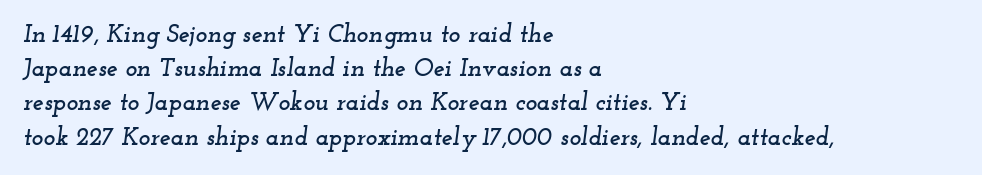
The text block is weighted toward the left margin, trailing off unevenly rightward. The space directly below the letters is spotless. What stands out about the letter spacing? Nothing — it is the standard amount. Compared with typical paragraphs, the rows here are spaced about the same. Italic: yes, the glyphs are oblique.
